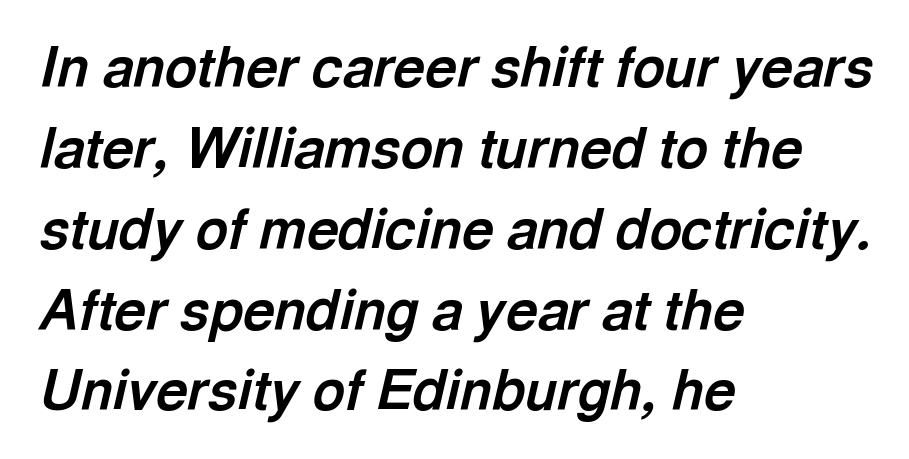
{"italic": "yes", "lean": "right", "slant_degrees": 13, "bold": "yes", "weight": "bold", "width": "normal", "x_height": "medium", "monospaced": "no", "underline": "no", "align": "left", "line_spacing": "normal", "line_spacing_ratio": 1.47, "letter_spacing": "normal", "letter_spacing_em": 0.0, "glyph_px": 55}
